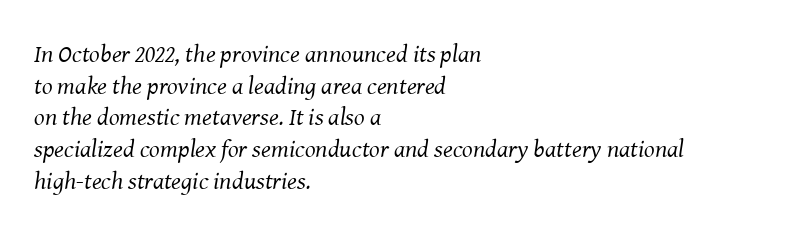
{"italic": "yes", "lean": "right", "slant_degrees": 8, "bold": "no", "underline": "no", "align": "left", "line_spacing": "normal", "line_spacing_ratio": 1.27, "letter_spacing": "normal", "letter_spacing_em": 0.0, "glyph_px": 25}
